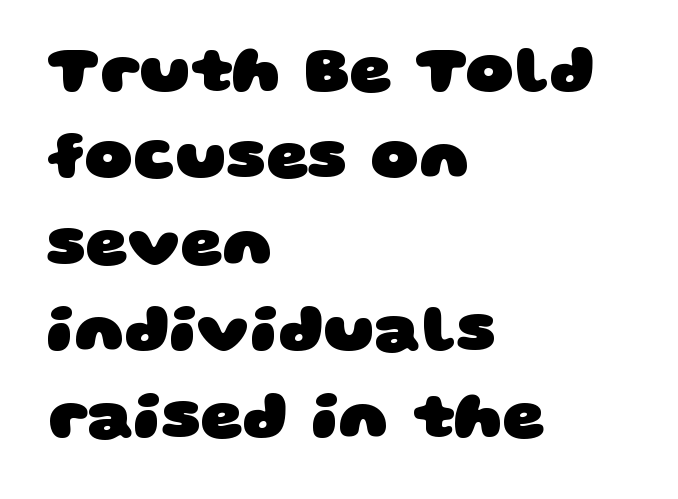
The image shows 66 px heavy, wide sans-serif type; set left-aligned, normal line spacing (1.31x), normal letter spacing, not underlined; low stroke contrast and a large x-height.
